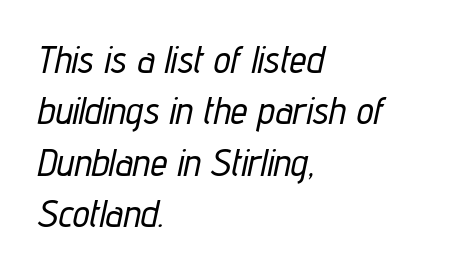
{"italic": "yes", "lean": "right", "slant_degrees": 12, "width": "condensed", "stroke_contrast": "low", "x_height": "medium", "monospaced": "no", "underline": "no", "align": "left", "line_spacing": "normal", "line_spacing_ratio": 1.35, "letter_spacing": "normal", "letter_spacing_em": 0.0, "glyph_px": 38}
